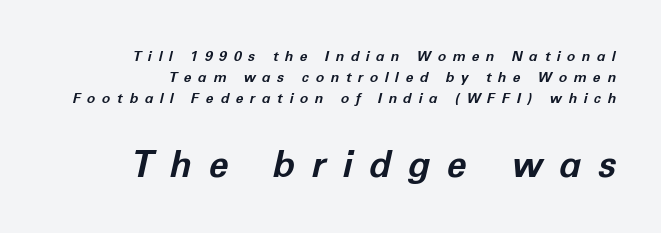
The image shows 36 px bold type, italic (leaning right); set right-aligned, normal line spacing (1.5x), unusually wide letter spacing (+0.47 em), not underlined; the second (bottom) block is 2.57x larger; low stroke contrast and a medium x-height.
